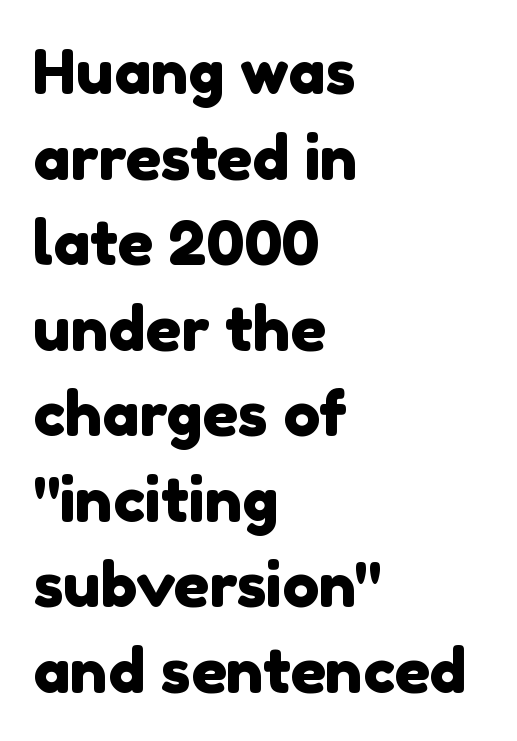
{"serif": "no", "width": "normal", "x_height": "medium", "monospaced": "no", "underline": "no", "align": "left", "line_spacing": "normal", "line_spacing_ratio": 1.38, "letter_spacing": "normal", "letter_spacing_em": 0.0, "glyph_px": 62}
